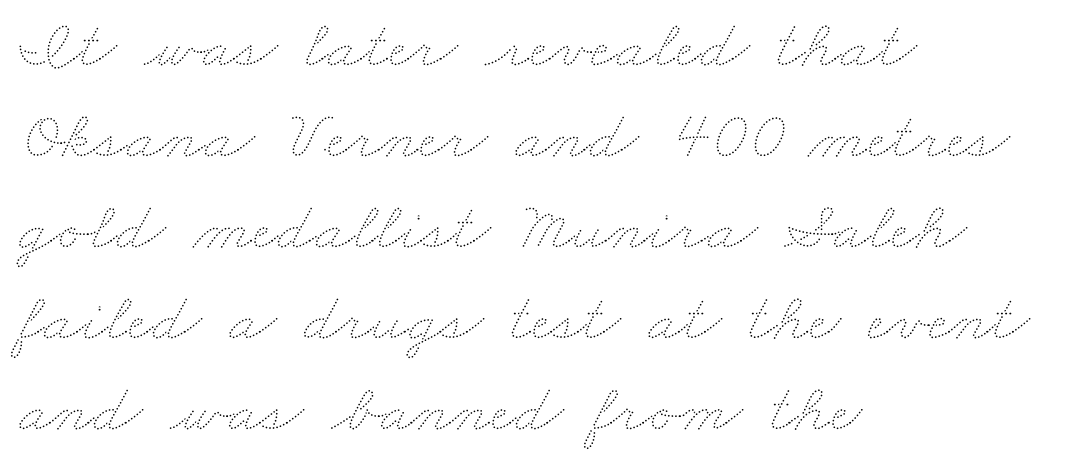
Q: Is the text bold? A: No.
Q: Is the text underlined? A: No.
Q: How is the paragraph aligned? A: Left-aligned.
Q: Is the spacing between letters normal or unusually wide? A: Normal.
Q: Is the spacing between lines tight, normal or loose? A: Normal.
Q: Width (condensed, normal, or wide)? A: Wide.
Q: Stroke contrast? A: Medium.
Q: x-height? A: Small.
Q: Monospaced? A: No.
